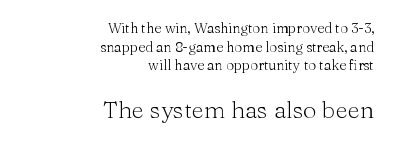
{"italic": "no", "bold": "no", "underline": "no", "align": "right", "line_spacing": "normal", "line_spacing_ratio": 1.33, "letter_spacing": "normal", "letter_spacing_em": 0.0, "larger_block": "second", "size_ratio": 1.71, "glyph_px": 24}
